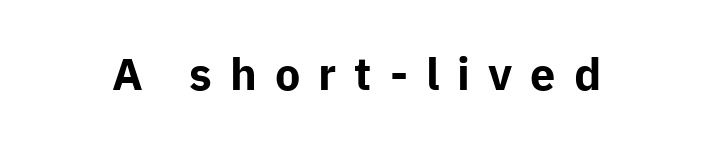
Quick note: underline off. The passage shown is typeset with a sans-serif family. When letters stand straight like this, we call the style roman or upright. The face used here is rendered with a markedly widened letterfit.
